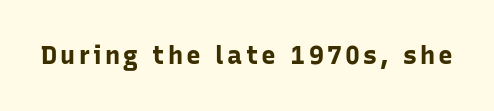
Q: Is the text bold? A: Yes.
Q: Is the text italic (slanted)? A: No, it is upright.
Q: Is the text underlined? A: No.
